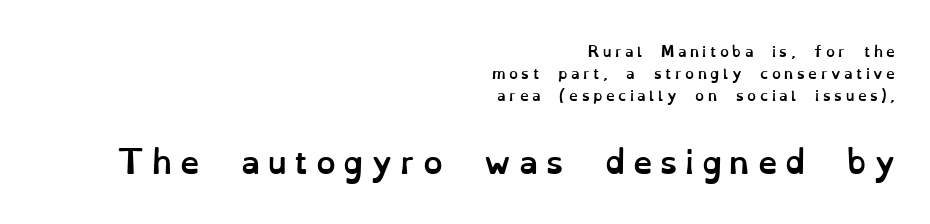
{"italic": "no", "bold": "yes", "weight": "semibold", "width": "normal", "stroke_contrast": "low", "x_height": "small", "monospaced": "no", "underline": "no", "align": "right", "line_spacing": "normal", "line_spacing_ratio": 1.56, "letter_spacing": "wide", "letter_spacing_em": 0.25, "larger_block": "second", "size_ratio": 2.21, "glyph_px": 31}
